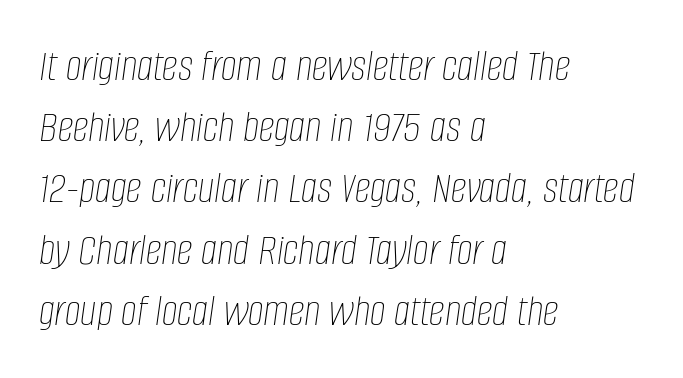
Q: Is the text bold? A: No.
Q: Is the text italic (slanted)? A: Yes, it leans right by about 8 degrees.
Q: Is the text underlined? A: No.
Q: How is the paragraph aligned? A: Left-aligned.
Q: Is the spacing between letters normal or unusually wide? A: Normal.
Q: Is the spacing between lines tight, normal or loose? A: Normal.
Q: Width (condensed, normal, or wide)? A: Condensed.
Q: Stroke contrast? A: Low.
Q: x-height? A: Large.
Q: Monospaced? A: No.
